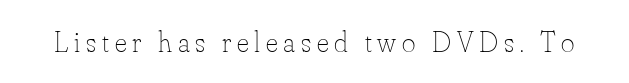
The image shows 29 px thin type, upright; set unusually wide letter spacing (+0.2 em), not underlined; low stroke contrast and a small x-height.
